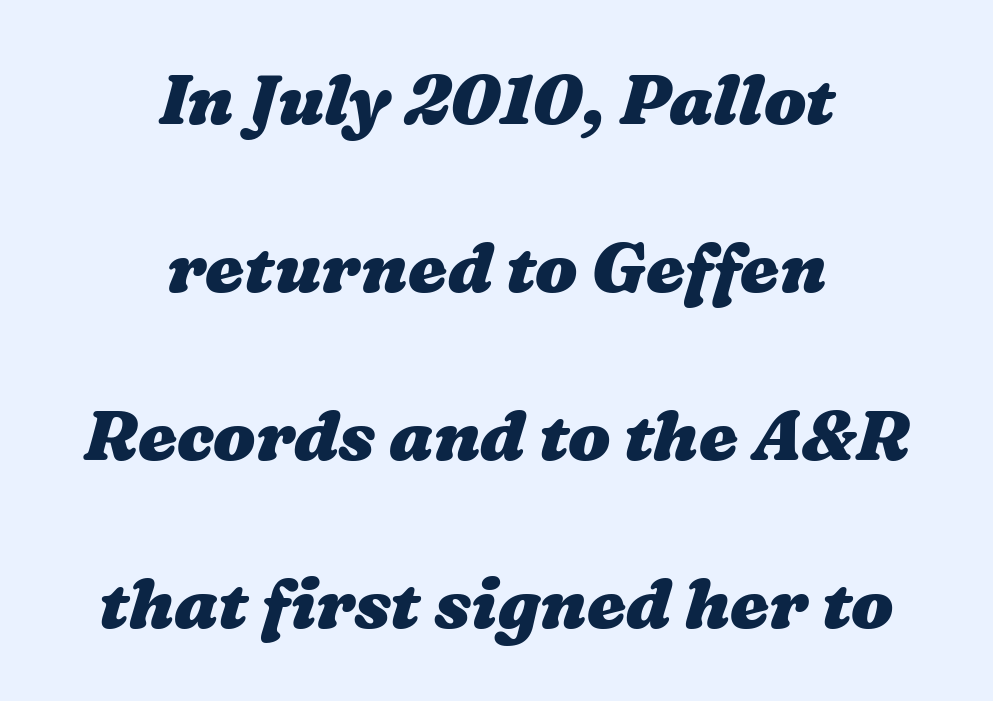
Q: Is the text bold? A: Yes.
Q: Is the text underlined? A: No.
Q: How is the paragraph aligned? A: Centered.
Q: Is the spacing between letters normal or unusually wide? A: Normal.
Q: Is the spacing between lines tight, normal or loose? A: Loose.
Q: Width (condensed, normal, or wide)? A: Wide.
Q: Stroke contrast? A: Medium.
Q: x-height? A: Medium.
Q: Monospaced? A: No.
